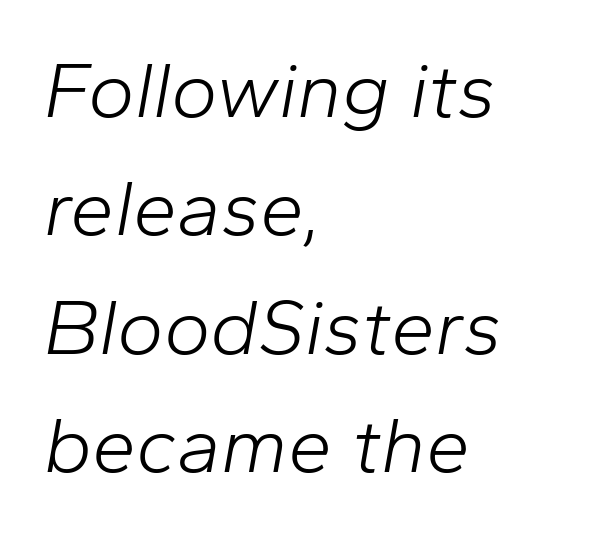
Q: Is the text bold? A: No.
Q: Is the text italic (slanted)? A: Yes, it leans right by about 10 degrees.
Q: Is the text underlined? A: No.
Q: How is the paragraph aligned? A: Left-aligned.
Q: Is the spacing between letters normal or unusually wide? A: Normal.
Q: Is the spacing between lines tight, normal or loose? A: Normal.
Q: Width (condensed, normal, or wide)? A: Normal.
Q: Stroke contrast? A: Low.
Q: x-height? A: Medium.
Q: Monospaced? A: No.
